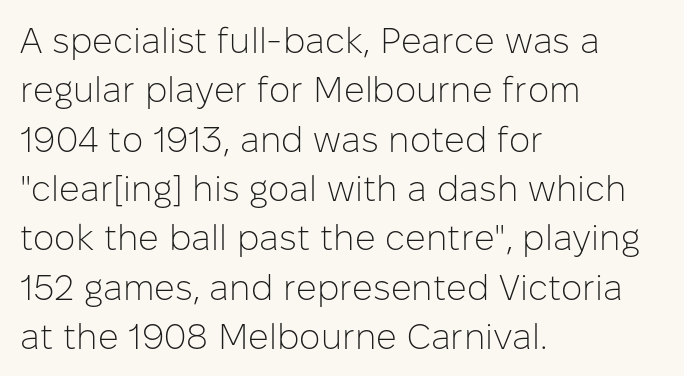
Q: Is the text bold? A: No.
Q: Is the text italic (slanted)? A: No, it is upright.
Q: Is the typeface a serif or a sans-serif typeface? A: Sans-serif.
Q: Is the text underlined? A: No.
Q: How is the paragraph aligned? A: Left-aligned.
Q: Is the spacing between letters normal or unusually wide? A: Normal.
Q: Is the spacing between lines tight, normal or loose? A: Normal.
Q: Width (condensed, normal, or wide)? A: Normal.
Q: Stroke contrast? A: Low.
Q: x-height? A: Medium.
Q: Monospaced? A: No.
